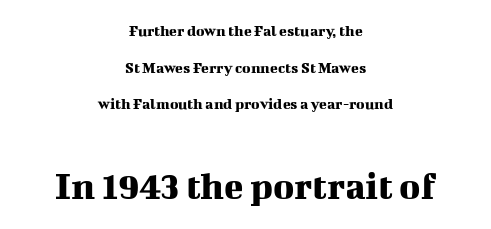
The image shows 40 px serif type, upright; set centered, loose line spacing (2.29x), normal letter spacing, not underlined; the second (bottom) block is 2.5x larger; medium stroke contrast and a medium x-height.
